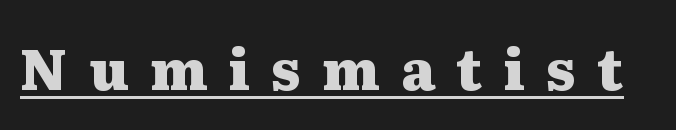
Tall strokes in this sample are plumb rather than angled. Caption: expanded tracking, letters set apart. This sample has the flowing, uneven cadence of proportional lettering. Does the weight exceed regular? Yes, all the way to bold. Type style note: has serifs. Decoration check: the copy is underlined.
